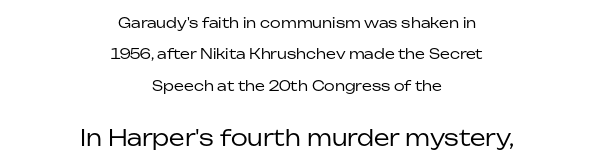
The image shows 22 px text type, upright; set centered, loose line spacing (2.25x), normal letter spacing, not underlined; the second (bottom) block is 1.57x larger.
